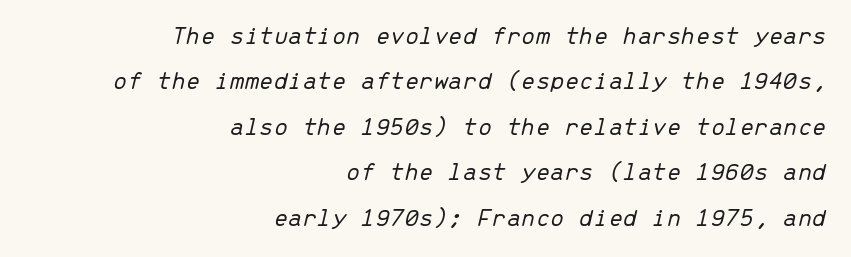
Q: Is the text bold? A: No.
Q: Is the text italic (slanted)? A: Yes, it leans right by about 13 degrees.
Q: Is the text underlined? A: No.
Q: How is the paragraph aligned? A: Right-aligned.
Q: Is the spacing between letters normal or unusually wide? A: Normal.
